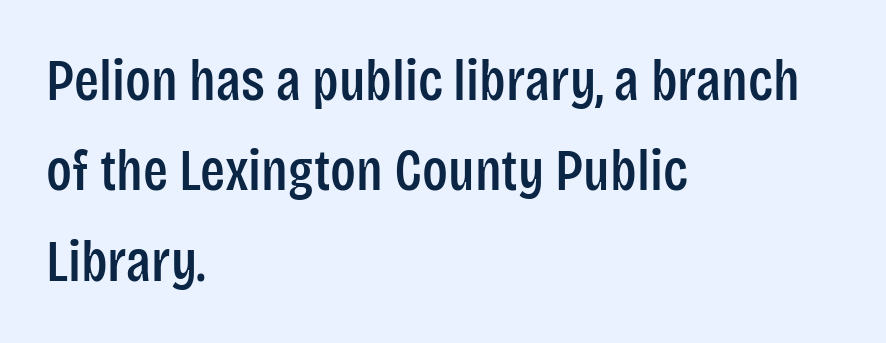
Is this a fixed-width face? No — the glyphs have proportional, varying widths. Alignment: flush left. The rendering uses a moderate line-height, typical for paragraphs. The rendering keeps characters at their native spacing. In terms of letterform style, serifs are entirely absent.
